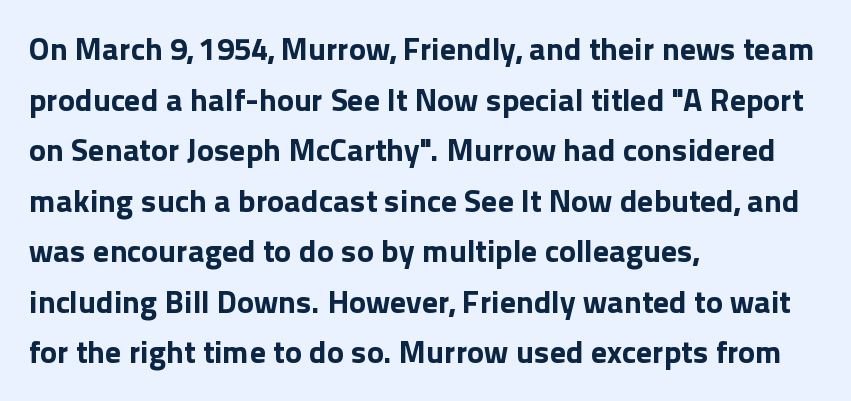
Q: Is the text bold? A: Yes.
Q: Is the text italic (slanted)? A: No, it is upright.
Q: Is the typeface a serif or a sans-serif typeface? A: Sans-serif.
Q: Is the text underlined? A: No.
Q: How is the paragraph aligned? A: Left-aligned.
Q: Is the spacing between letters normal or unusually wide? A: Normal.
Q: Is the spacing between lines tight, normal or loose? A: Normal.
Q: Width (condensed, normal, or wide)? A: Normal.
Q: x-height? A: Medium.
Q: Monospaced? A: No.
